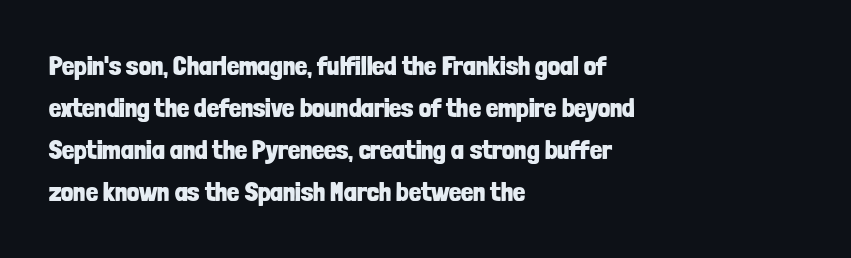
{"italic": "no", "bold": "yes", "underline": "no", "align": "left", "line_spacing": "normal", "line_spacing_ratio": 1.56, "letter_spacing": "normal", "letter_spacing_em": 0.0, "glyph_px": 27}
